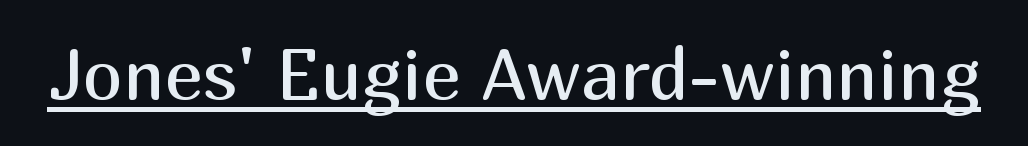
Style check: upright. Is the type heavy? It reads as light-to-regular instead. Letter spacing: default. Character widths vary here, with narrow letters taking less room than wide ones. What decoration does the sample have? An underline.
